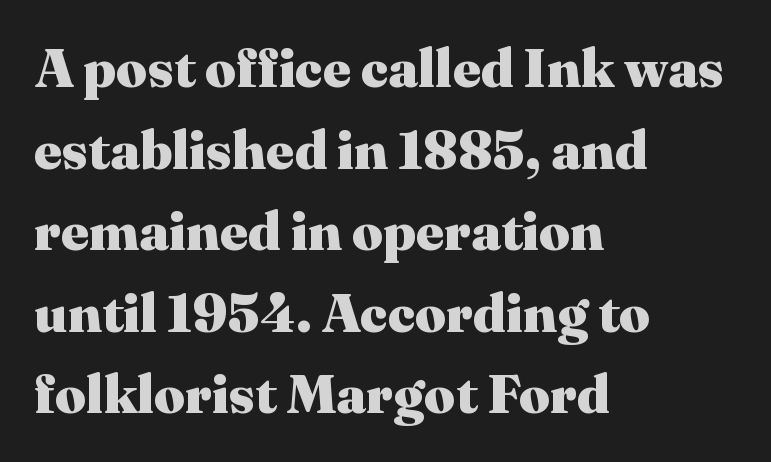
Q: Is the text bold? A: Yes.
Q: Is the text italic (slanted)? A: No, it is upright.
Q: Is the typeface a serif or a sans-serif typeface? A: Serif.
Q: Is the text underlined? A: No.
Q: How is the paragraph aligned? A: Left-aligned.
Q: Is the spacing between letters normal or unusually wide? A: Normal.
Q: Is the spacing between lines tight, normal or loose? A: Normal.
Q: Width (condensed, normal, or wide)? A: Normal.
Q: Stroke contrast? A: Medium.
Q: x-height? A: Medium.
Q: Monospaced? A: No.
